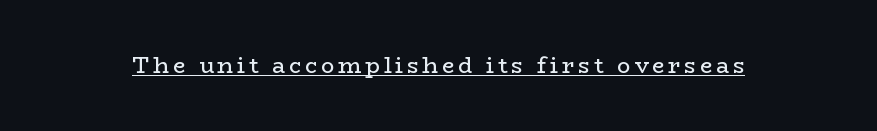
This sample uses an upright cut, with every glyph sitting square on the baseline. The face used here appears with an underline applied. Is the stroke heavy? The answer is a plain regular-or-lighter.
